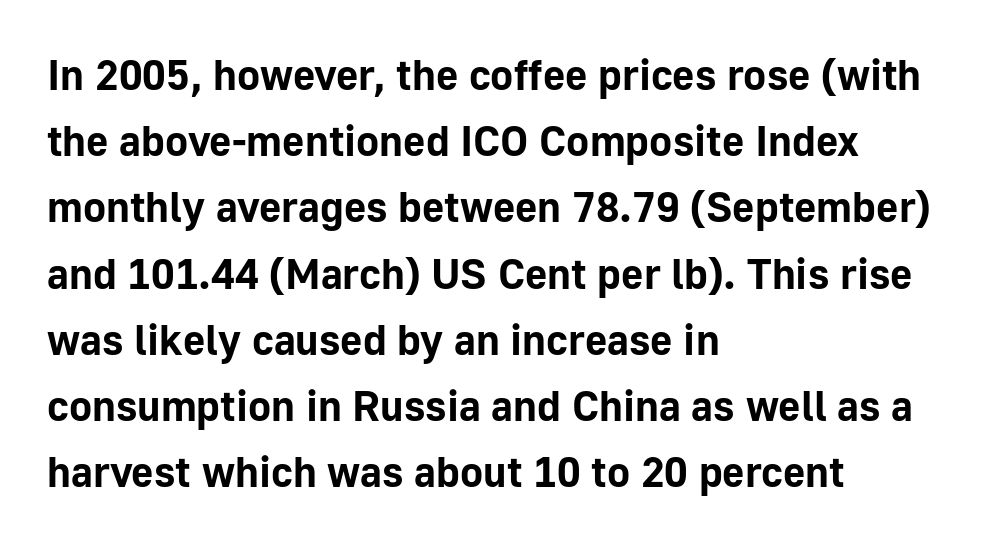
This sample uses plain, unmodified letter spacing. Short and long lines alike share a common starting point at left. Is the type bold? Yes — the strokes are clearly thick and heavy. If you measured baseline to baseline, you'd find a middling distance. Every character sits straight up, as roman type does. The words here are not underlined.
